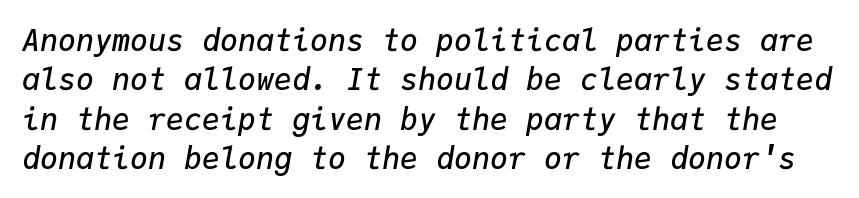
The image shows 30 px semibold type, italic (leaning right), monospaced; set normal line spacing (1.31x), normal letter spacing, not underlined; low stroke contrast and a medium x-height.
